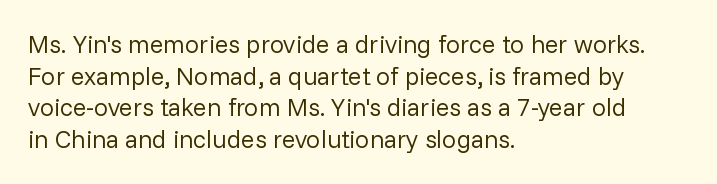
Q: Is the text bold? A: No.
Q: Is the text italic (slanted)? A: No, it is upright.
Q: Is the text underlined? A: No.
Q: How is the paragraph aligned? A: Left-aligned.
Q: Is the spacing between letters normal or unusually wide? A: Normal.
Q: Is the spacing between lines tight, normal or loose? A: Normal.
